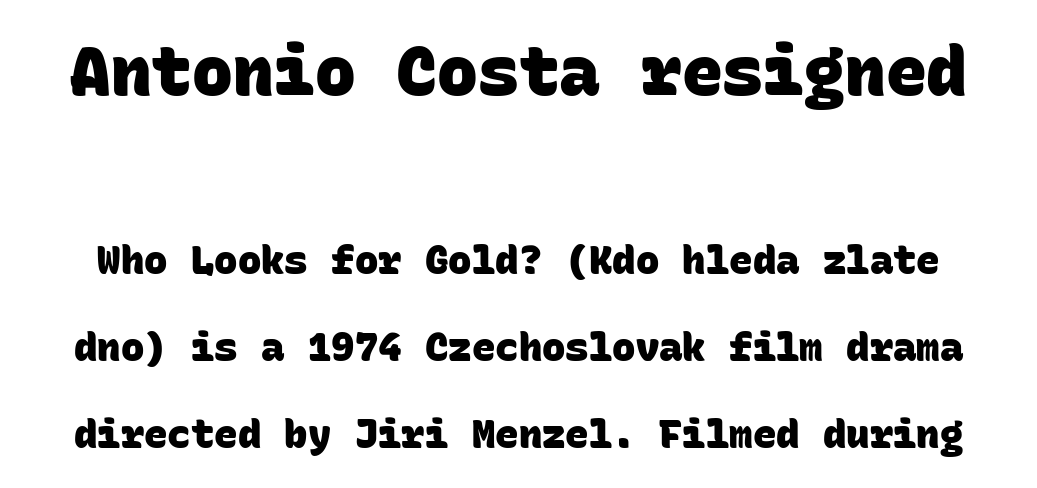
The image shows 68 px heavy sans-serif type, monospaced; set loose line spacing (2.23x), normal letter spacing, not underlined; the first (top) block is 1.74x larger; low stroke contrast and a large x-height.
